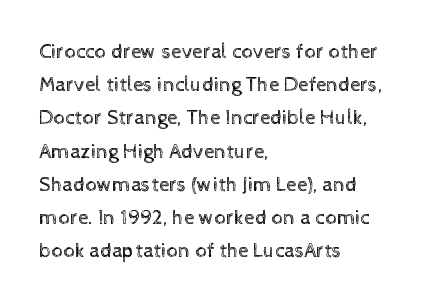
Q: Is the text bold? A: No.
Q: Is the text italic (slanted)? A: No, it is upright.
Q: Is the text underlined? A: No.
Q: How is the paragraph aligned? A: Left-aligned.
Q: Is the spacing between letters normal or unusually wide? A: Normal.
Q: Is the spacing between lines tight, normal or loose? A: Normal.
